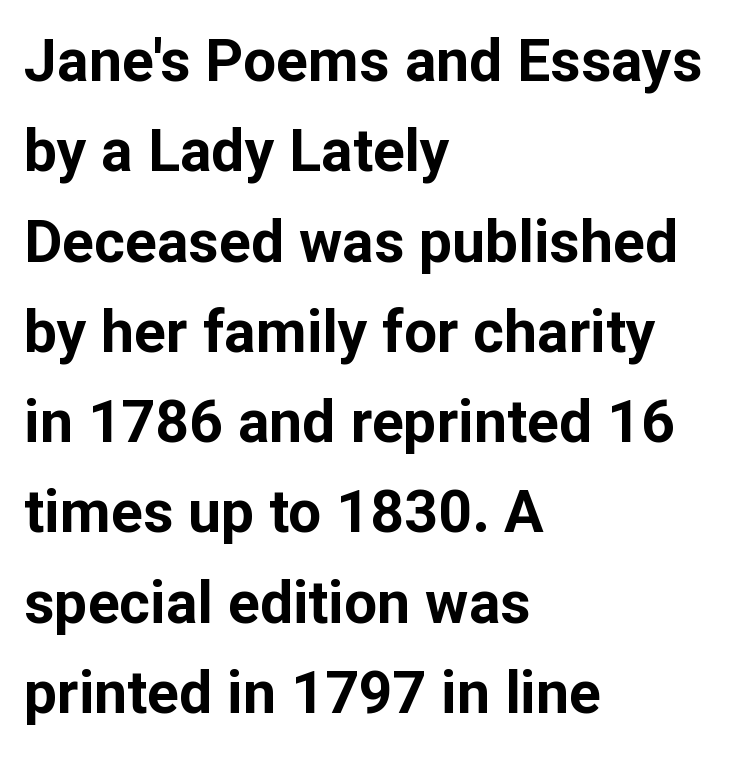
Character widths vary here, with narrow letters taking less room than wide ones. Do the letters lean? They stand straight. Underlining? Definitely not there. Check where the strokes stop: nothing finishes them off — pure sans. The horizontal fit of the characters is conventional and even.
